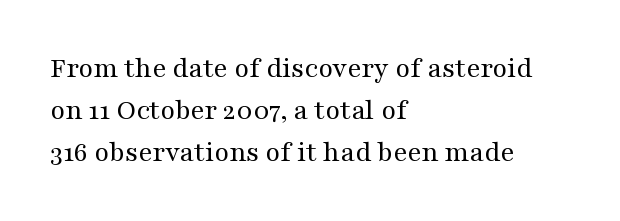
{"serif": "yes", "italic": "no", "bold": "no", "weight": "regular", "width": "wide", "stroke_contrast": "medium", "x_height": "medium", "monospaced": "no", "underline": "no", "align": "left", "line_spacing": "normal", "line_spacing_ratio": 1.4, "letter_spacing": "normal", "letter_spacing_em": 0.0, "glyph_px": 30}
